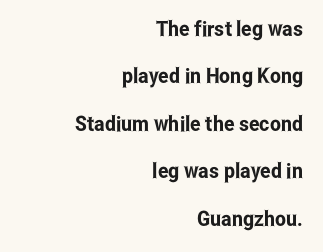
Q: Is the text italic (slanted)? A: No, it is upright.
Q: Is the text underlined? A: No.
Q: How is the paragraph aligned? A: Right-aligned.
Q: Is the spacing between letters normal or unusually wide? A: Normal.
Q: Is the spacing between lines tight, normal or loose? A: Loose.
